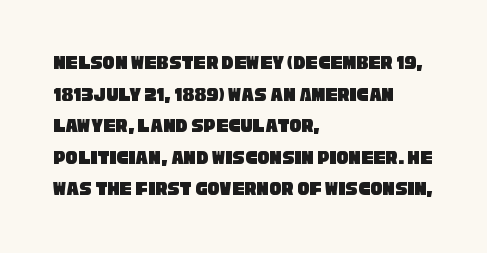
{"underline": "no", "align": "left", "line_spacing": "normal", "line_spacing_ratio": 1.58, "letter_spacing": "normal", "letter_spacing_em": 0.0, "glyph_px": 20}
